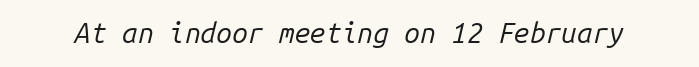
Q: Is the text bold? A: No.
Q: Is the text italic (slanted)? A: Yes, it leans right by about 14 degrees.
Q: Is the text underlined? A: No.
Q: Is the spacing between letters normal or unusually wide? A: Normal.
Q: Width (condensed, normal, or wide)? A: Normal.
Q: Stroke contrast? A: Low.
Q: x-height? A: Medium.
Q: Monospaced? A: Yes.
